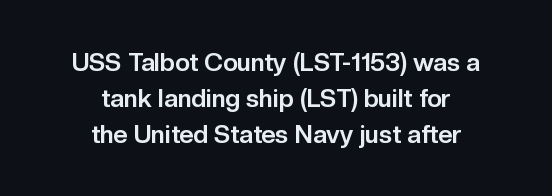
Q: Is the text bold? A: Yes.
Q: Is the text italic (slanted)? A: No, it is upright.
Q: Is the text underlined? A: No.
Q: How is the paragraph aligned? A: Centered.
Q: Is the spacing between letters normal or unusually wide? A: Normal.
Q: Is the spacing between lines tight, normal or loose? A: Normal.
